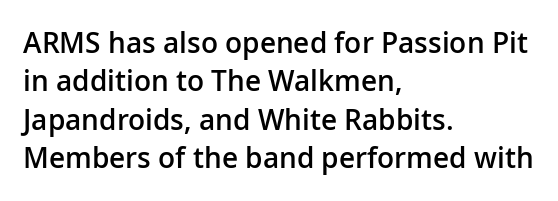
Q: Is the text bold? A: Semi-bold.
Q: Is the text italic (slanted)? A: No, it is upright.
Q: Is the typeface a serif or a sans-serif typeface? A: Sans-serif.
Q: Is the text underlined? A: No.
Q: How is the paragraph aligned? A: Left-aligned.
Q: Is the spacing between letters normal or unusually wide? A: Normal.
Q: Is the spacing between lines tight, normal or loose? A: Normal.
Q: Width (condensed, normal, or wide)? A: Normal.
Q: Stroke contrast? A: Low.
Q: x-height? A: Medium.
Q: Monospaced? A: No.
